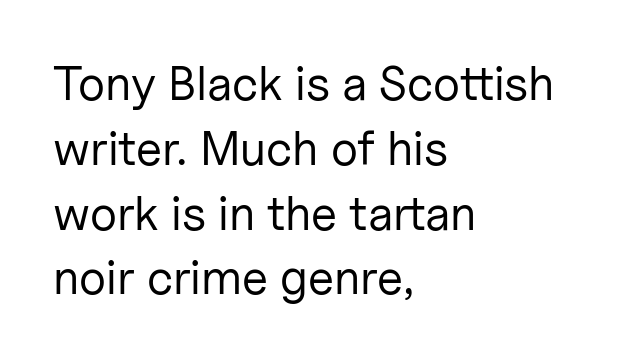
The image shows 48 px regular-weight sans-serif type, upright; set left-aligned, normal line spacing (1.35x), normal letter spacing, not underlined; low stroke contrast and a medium x-height.
